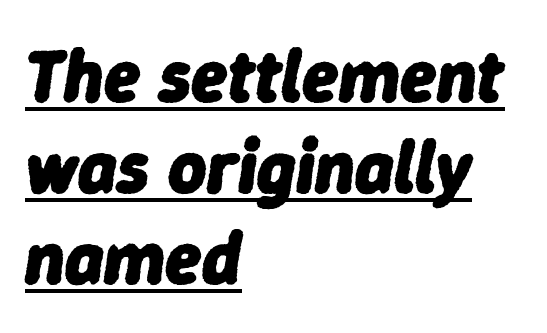
{"italic": "yes", "lean": "right", "slant_degrees": 9, "bold": "yes", "weight": "heavy", "width": "normal", "stroke_contrast": "low", "x_height": "medium", "monospaced": "no", "underline": "yes", "align": "left", "line_spacing_ratio": 1.23, "letter_spacing": "normal", "letter_spacing_em": 0.0, "glyph_px": 74}
